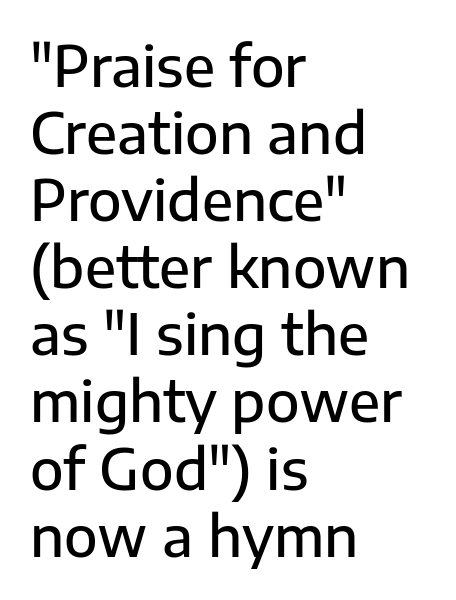
{"serif": "no", "italic": "no", "bold": "semi", "weight": "semibold", "width": "normal", "stroke_contrast": "low", "x_height": "medium", "monospaced": "no", "underline": "no", "align": "left", "line_spacing_ratio": 1.22, "letter_spacing": "normal", "letter_spacing_em": 0.0, "glyph_px": 55}
